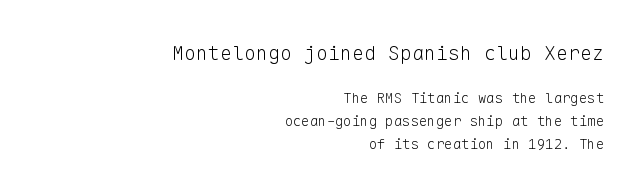
Size hierarchy here favors the leading block over the trailing one. Here the glyphs are tracked normally, forming tight word shapes. A typesetter would mark this as roman, not italic. Compared with typical paragraphs, the rows here are spaced about the same. Right-aligned paragraph, ragged on the left. The gap between lines stays unmarked.
